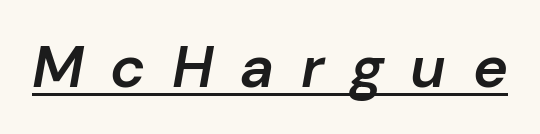
Q: Is the text bold? A: Semi-bold.
Q: Is the text italic (slanted)? A: Yes, it leans right by about 10 degrees.
Q: Is the text underlined? A: Yes.
Q: Is the spacing between letters normal or unusually wide? A: Unusually wide.
Q: Width (condensed, normal, or wide)? A: Normal.
Q: Stroke contrast? A: Low.
Q: x-height? A: Medium.
Q: Monospaced? A: No.
